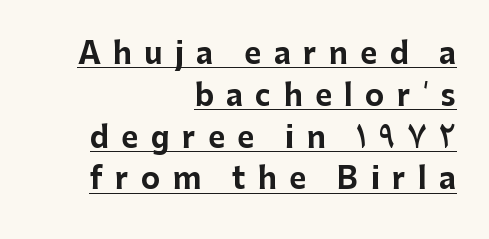
{"serif": "no", "italic": "no", "bold": "yes", "weight": "bold", "width": "normal", "stroke_contrast": "low", "x_height": "medium", "monospaced": "no", "underline": "yes", "align": "right", "line_spacing": "normal", "line_spacing_ratio": 1.44, "letter_spacing": "wide", "letter_spacing_em": 0.43, "glyph_px": 29}
